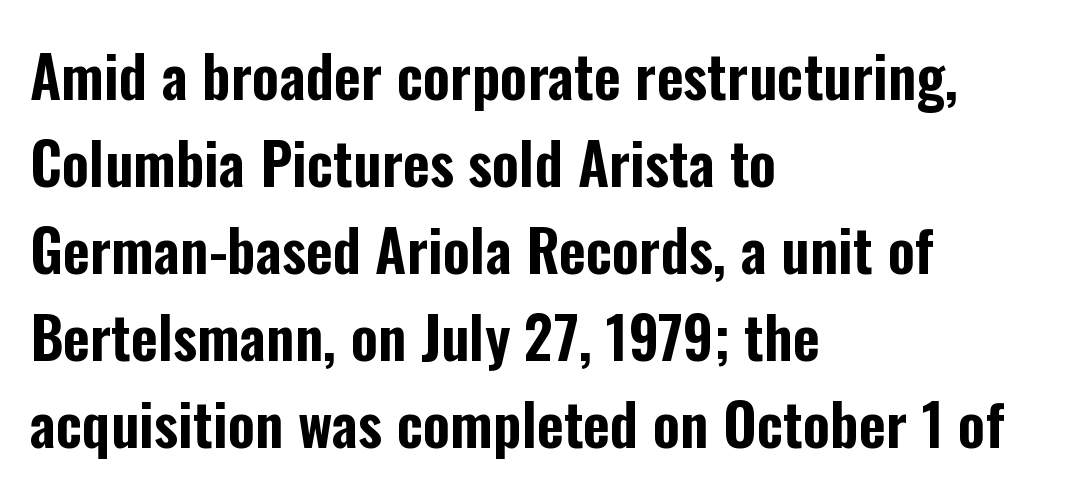
Type without underlining. No feet cap the strokes, marking this as sans-serif type. A typesetter would call this leading conventional body-copy spacing. Note the varied advance widths — an 'i' is clearly narrower than an 'm'. Line beginnings align vertically; line endings do not. Designer's note — italics off, roman on.
